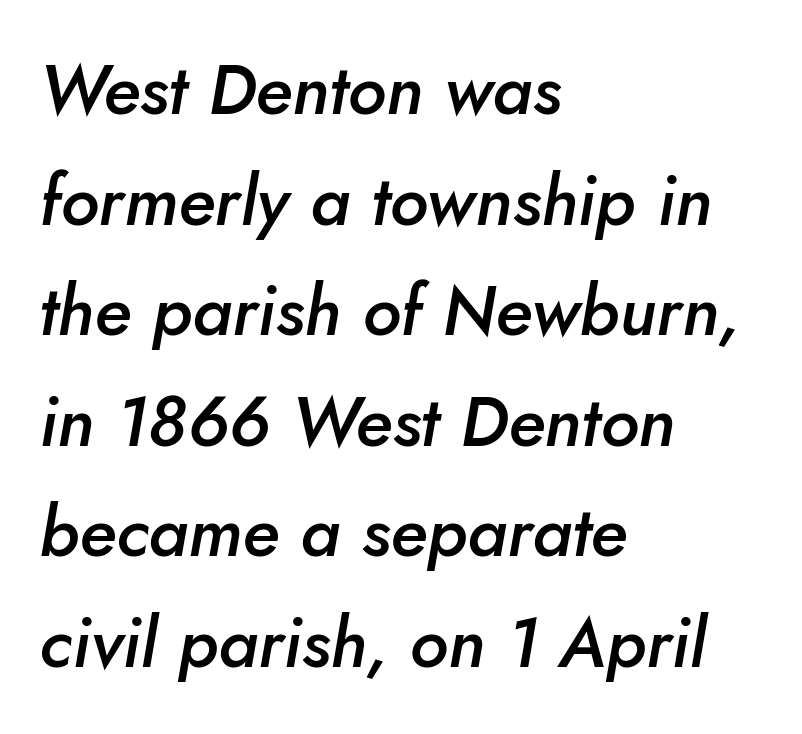
Q: Is the text bold? A: Semi-bold.
Q: Is the text italic (slanted)? A: Yes, it leans right by about 5 degrees.
Q: Is the text underlined? A: No.
Q: How is the paragraph aligned? A: Left-aligned.
Q: Is the spacing between letters normal or unusually wide? A: Normal.
Q: Is the spacing between lines tight, normal or loose? A: Normal.
Q: Width (condensed, normal, or wide)? A: Normal.
Q: Stroke contrast? A: Low.
Q: x-height? A: Small.
Q: Monospaced? A: No.
